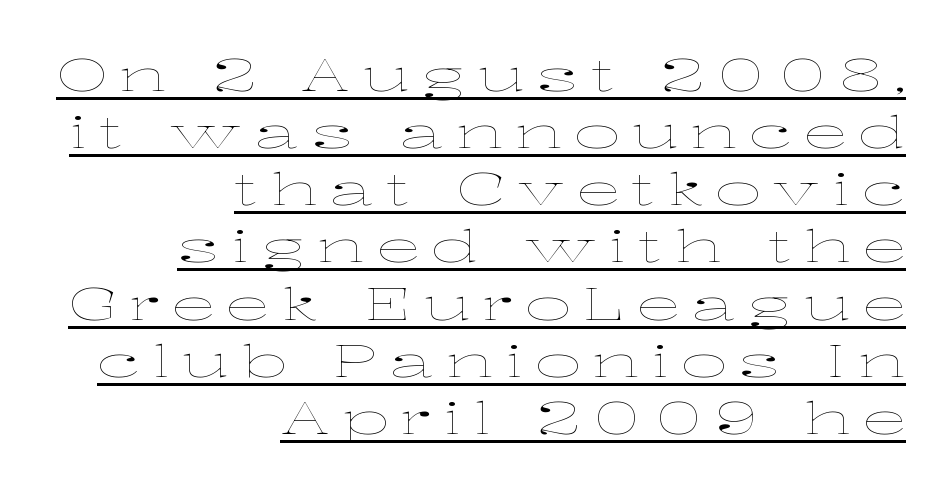
The image shows 45 px thin, wide type, upright; set right-aligned, normal line spacing (1.27x), unusually wide letter spacing (+0.26 em), underlined; low stroke contrast and a medium x-height.
